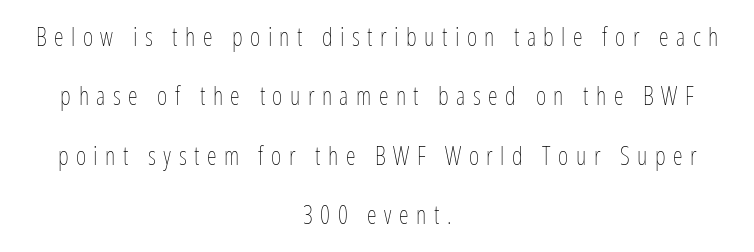
{"italic": "no", "bold": "no", "underline": "no", "align": "center", "line_spacing": "loose", "line_spacing_ratio": 2.38, "letter_spacing": "wide", "letter_spacing_em": 0.3, "glyph_px": 25}
